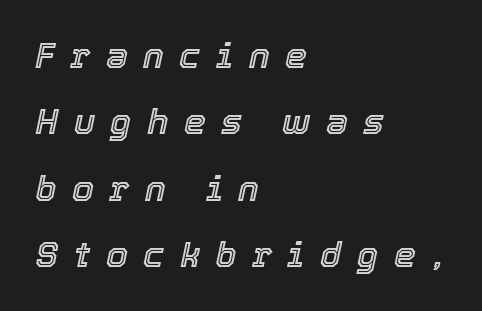
Q: Is the text italic (slanted)? A: Yes, it leans right by about 12 degrees.
Q: Is the text underlined? A: No.
Q: How is the paragraph aligned? A: Left-aligned.
Q: Is the spacing between letters normal or unusually wide? A: Unusually wide.
Q: Is the spacing between lines tight, normal or loose? A: Loose.
Q: Width (condensed, normal, or wide)? A: Normal.
Q: x-height? A: Medium.
Q: Monospaced? A: No.
